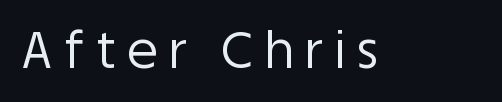
The image shows 50 px regular-weight sans-serif type, upright; set unusually wide letter spacing (+0.24 em), not underlined; low stroke contrast and a large x-height.
